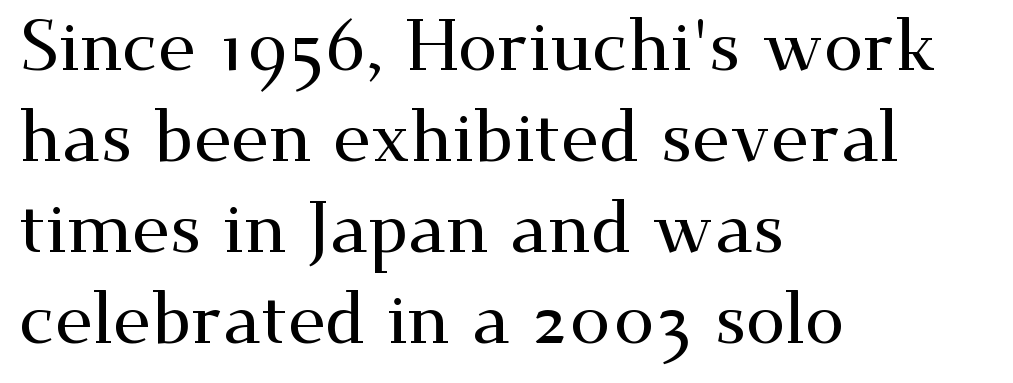
These lines stack with their left ends in a neat column. Here the designer chose a conventional face with non-uniform glyph widths. Vertical spacing — default. The typeface chosen for these lines features serifs. The space directly below the letters is spotless. Italic? Not at all — the glyphs are vertical.
